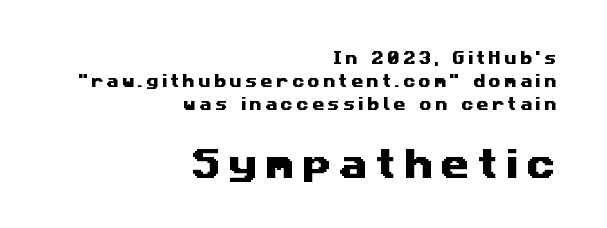
Q: Is the typeface a serif or a sans-serif typeface? A: Sans-serif.
Q: Is the text underlined? A: No.
Q: How is the paragraph aligned? A: Right-aligned.
Q: Is the spacing between letters normal or unusually wide? A: Unusually wide.
Q: Is the spacing between lines tight, normal or loose? A: Normal.
Q: Which block of text is set in a larger size, the first (top) or the second (bottom)? A: The second (bottom) one.
Q: Width (condensed, normal, or wide)? A: Wide.
Q: Stroke contrast? A: Medium.
Q: x-height? A: Medium.
Q: Monospaced? A: No.
